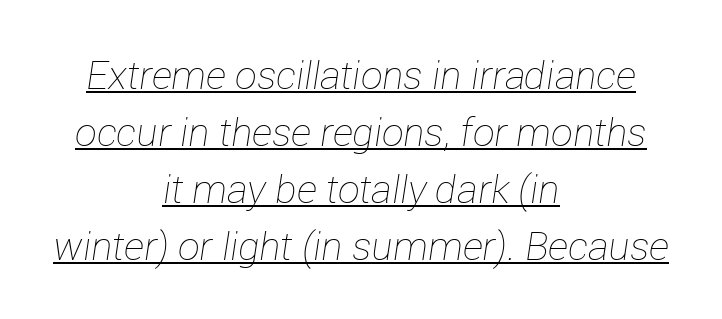
Q: Is the text bold? A: No.
Q: Is the text italic (slanted)? A: Yes, it leans right by about 12 degrees.
Q: Is the text underlined? A: Yes.
Q: How is the paragraph aligned? A: Centered.
Q: Is the spacing between letters normal or unusually wide? A: Normal.
Q: Is the spacing between lines tight, normal or loose? A: Normal.
Q: Width (condensed, normal, or wide)? A: Normal.
Q: Stroke contrast? A: Low.
Q: x-height? A: Medium.
Q: Monospaced? A: No.
